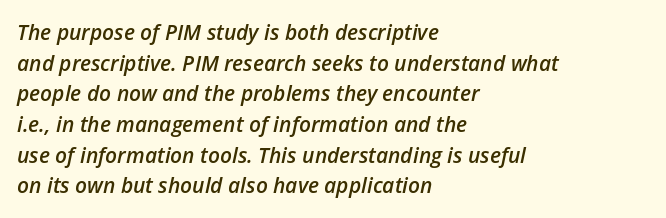
Style check: oblique. The glyphs have the mass of a demibold cut, below bold. The glyphs are unaccompanied by any horizontal stroke below them. Default kerning and tracking; the words read as compact shapes. The typesetter chose a ragged-right arrangement here.
